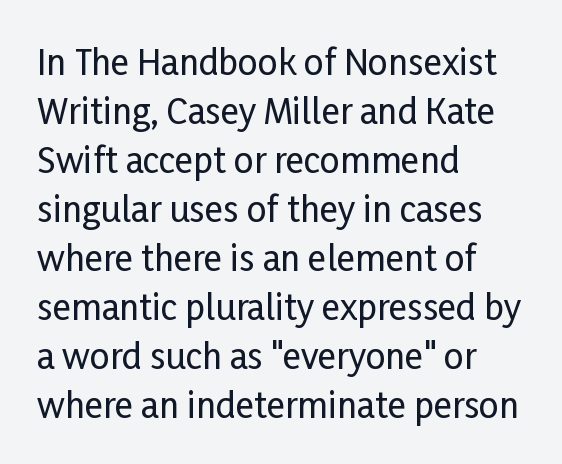
{"serif": "no", "italic": "no", "width": "condensed", "stroke_contrast": "low", "x_height": "medium", "monospaced": "no", "underline": "no", "align": "left", "line_spacing": "normal", "line_spacing_ratio": 1.4, "letter_spacing": "normal", "letter_spacing_em": 0.0, "glyph_px": 35}
